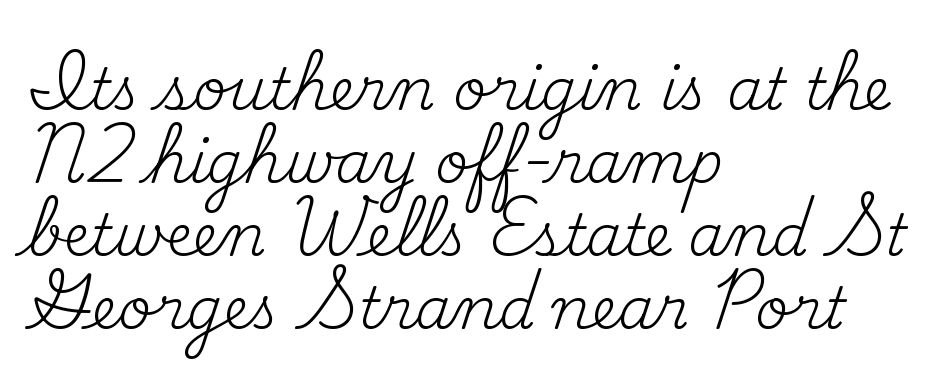
Q: Is the text bold? A: No.
Q: Is the text italic (slanted)? A: Yes.
Q: Is the typeface a serif or a sans-serif typeface? A: Serif.
Q: Is the text underlined? A: No.
Q: How is the paragraph aligned? A: Left-aligned.
Q: Is the spacing between letters normal or unusually wide? A: Normal.
Q: Is the spacing between lines tight, normal or loose? A: Normal.
Q: Width (condensed, normal, or wide)? A: Normal.
Q: Stroke contrast? A: Medium.
Q: x-height? A: Small.
Q: Monospaced? A: No.
